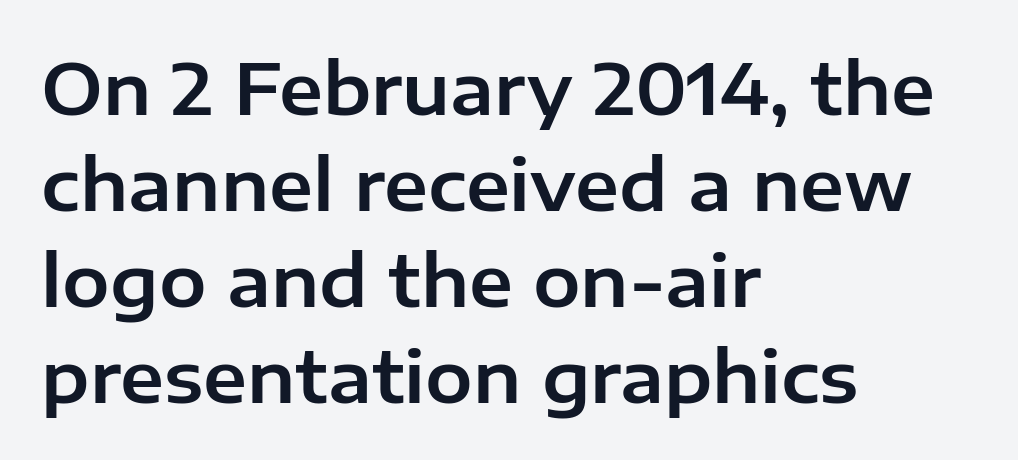
{"serif": "no", "italic": "no", "width": "normal", "stroke_contrast": "low", "x_height": "medium", "monospaced": "no", "underline": "no", "align": "left", "line_spacing": "normal", "line_spacing_ratio": 1.35, "letter_spacing": "normal", "letter_spacing_em": 0.0, "glyph_px": 71}
